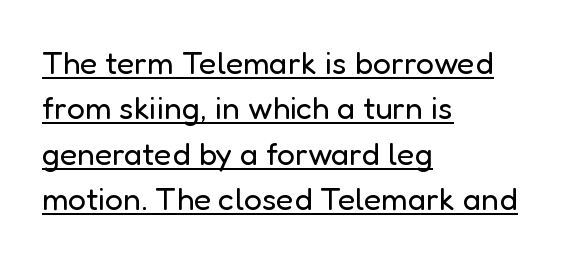
Style check: upright. Each line starts at the same left margin while the right side varies. The weight tops out at a normal text grade. You could not count columns in this text — the font is proportionally spaced.
